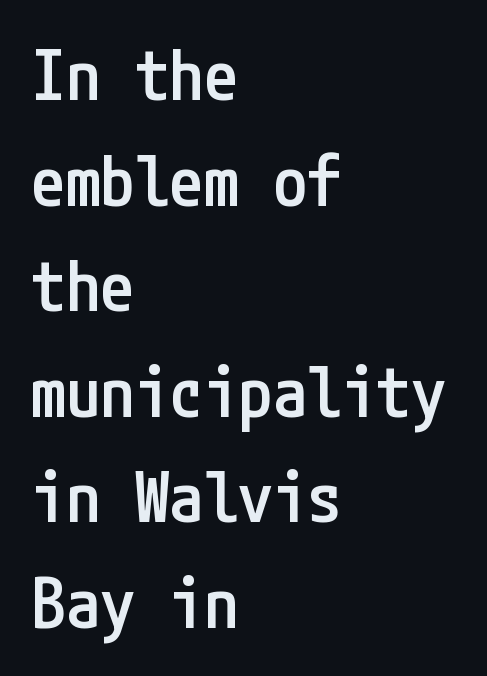
{"serif": "no", "italic": "no", "bold": "semi", "weight": "semibold", "width": "condensed", "stroke_contrast": "low", "x_height": "medium", "underline": "no", "align": "left", "line_spacing": "normal", "line_spacing_ratio": 1.53, "letter_spacing": "normal", "letter_spacing_em": 0.0, "glyph_px": 69}
